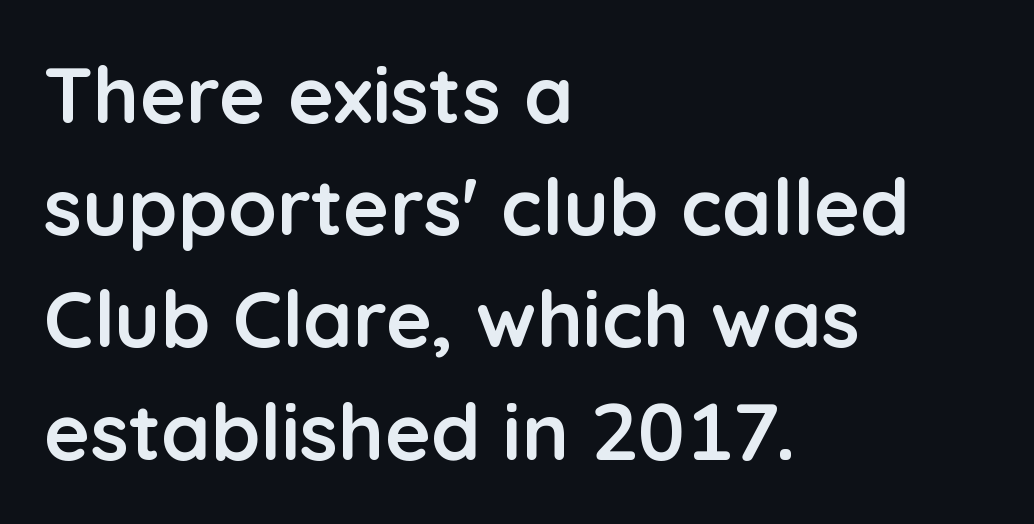
Each new line begins a customary step beneath the previous one. Look at the bottom of the vertical strokes: they stop flat, with no serifs. Is the letter spacing exaggerated? No — it looks like the ordinary default. The rendering uses a bold face; every stroke is thick and dark. Is this a fixed-width face? No — the glyphs have proportional, varying widths. Line starts are locked; line ends wander.
